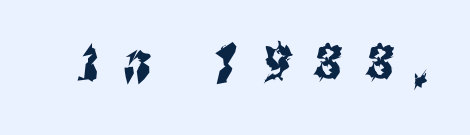
{"serif": "no", "width": "condensed", "stroke_contrast": "medium", "x_height": "medium", "monospaced": "no", "underline": "no", "letter_spacing": "wide", "letter_spacing_em": 0.5, "glyph_px": 50}
